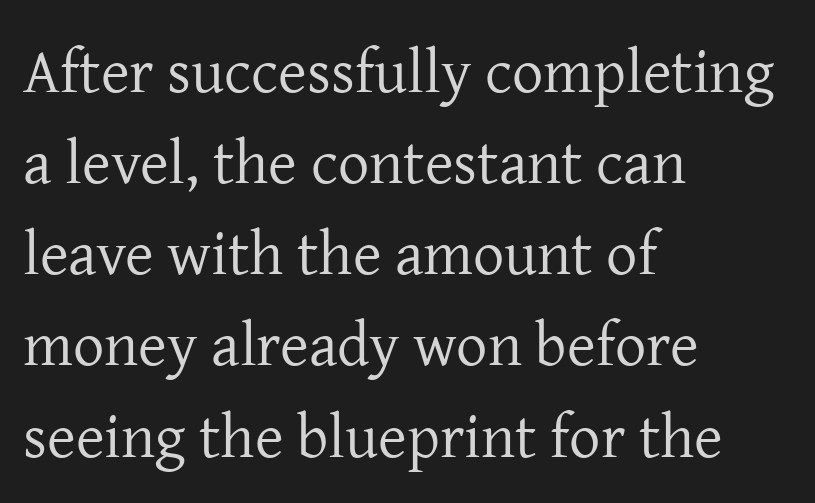
The image shows 62 px regular-weight serif type, upright; set left-aligned, normal line spacing (1.47x), normal letter spacing, not underlined; low stroke contrast and a medium x-height.
